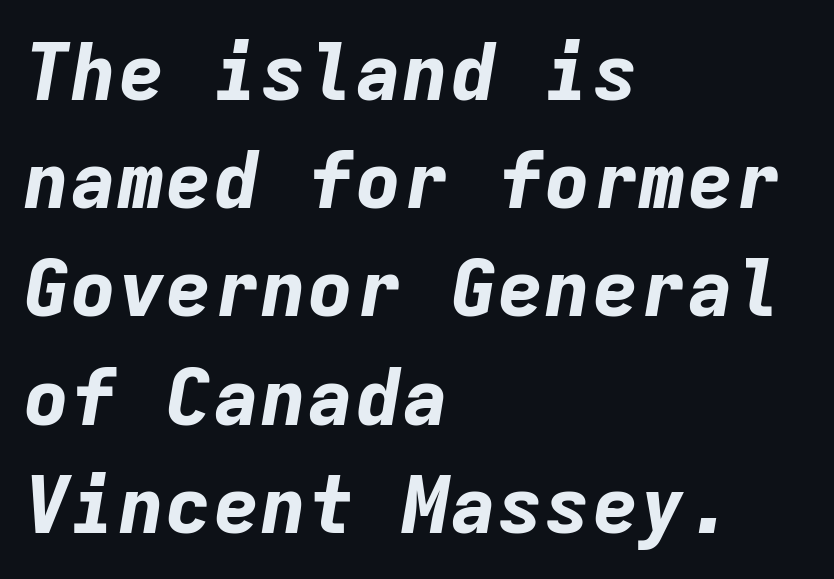
{"italic": "yes", "lean": "right", "slant_degrees": 9, "bold": "yes", "weight": "bold", "width": "normal", "stroke_contrast": "low", "x_height": "medium", "monospaced": "yes", "underline": "no", "align": "left", "line_spacing": "normal", "line_spacing_ratio": 1.37, "letter_spacing": "normal", "letter_spacing_em": 0.0, "glyph_px": 79}
